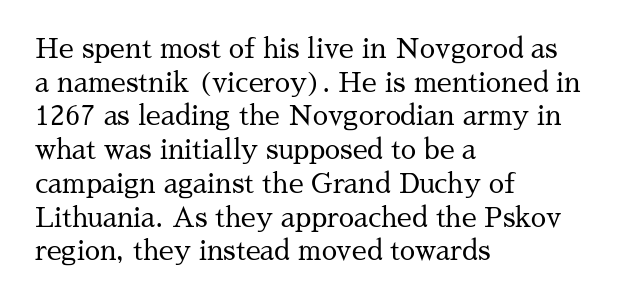
Q: Is the text bold? A: No.
Q: Is the text italic (slanted)? A: No, it is upright.
Q: Is the text underlined? A: No.
Q: How is the paragraph aligned? A: Left-aligned.
Q: Is the spacing between letters normal or unusually wide? A: Normal.
Q: Is the spacing between lines tight, normal or loose? A: Normal.
